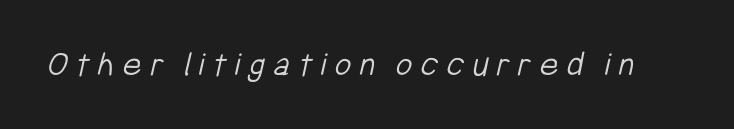
{"serif": "no", "bold": "no", "weight": "light", "width": "condensed", "stroke_contrast": "low", "x_height": "medium", "monospaced": "no", "underline": "no", "letter_spacing": "wide", "letter_spacing_em": 0.23, "glyph_px": 36}
